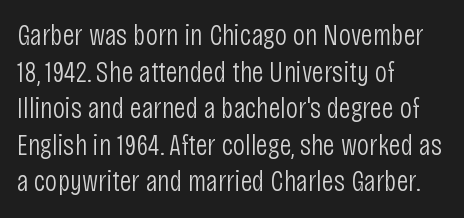
{"serif": "no", "italic": "no", "bold": "no", "weight": "light", "width": "condensed", "stroke_contrast": "low", "x_height": "large", "monospaced": "no", "underline": "no", "align": "left", "line_spacing_ratio": 1.22, "letter_spacing": "normal", "letter_spacing_em": 0.0, "glyph_px": 30}
